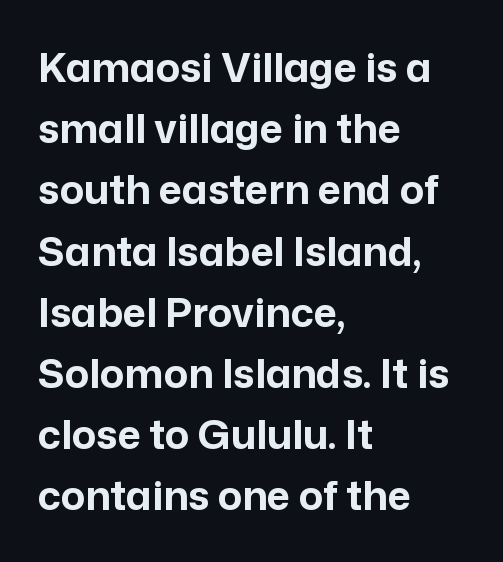
Character widths vary here, with narrow letters taking less room than wide ones. A normal amount of white space separates one row of letters from the next. Letter spacing: default. The glyphs in this specimen are sans serif. The space beneath each line is pristine and unruled. A student would call this left alignment; a typographer would say flush left, rag right.
